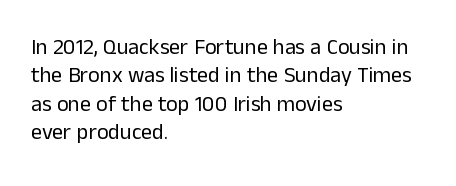
{"italic": "no", "bold": "no", "underline": "no", "align": "left", "line_spacing": "normal", "line_spacing_ratio": 1.29, "letter_spacing": "normal", "letter_spacing_em": 0.0, "glyph_px": 22}
